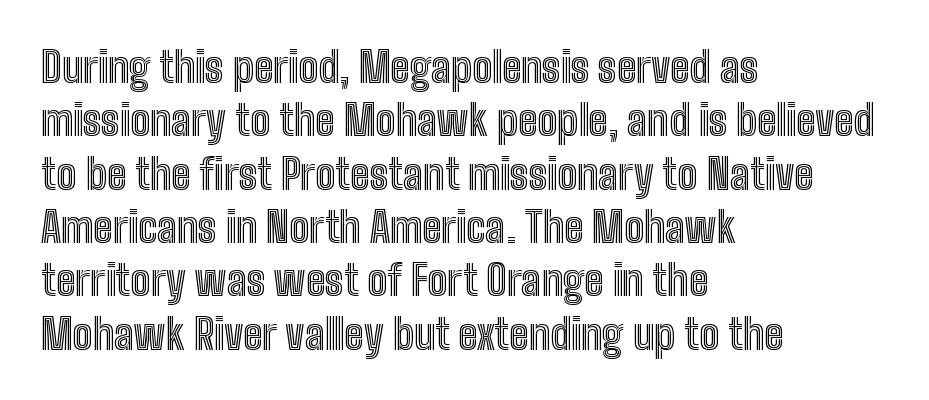
{"italic": "no", "width": "condensed", "x_height": "medium", "monospaced": "no", "underline": "no", "align": "left", "line_spacing": "normal", "line_spacing_ratio": 1.27, "letter_spacing": "normal", "letter_spacing_em": 0.0, "glyph_px": 42}
